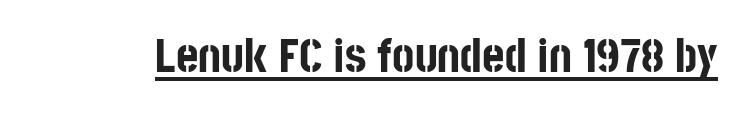
{"serif": "no", "italic": "no", "bold": "yes", "weight": "bold", "width": "condensed", "stroke_contrast": "low", "x_height": "large", "monospaced": "no", "underline": "yes", "letter_spacing": "normal", "letter_spacing_em": 0.0, "glyph_px": 48}
